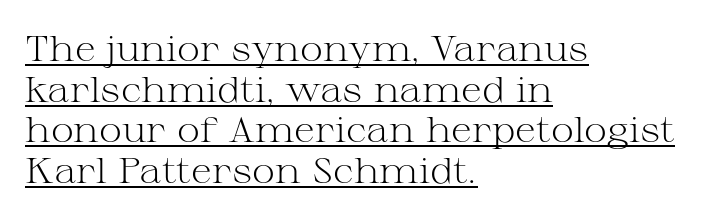
Q: Is the text bold? A: No.
Q: Is the text italic (slanted)? A: No, it is upright.
Q: Is the typeface a serif or a sans-serif typeface? A: Serif.
Q: Is the text underlined? A: Yes.
Q: How is the paragraph aligned? A: Left-aligned.
Q: Is the spacing between letters normal or unusually wide? A: Normal.
Q: Width (condensed, normal, or wide)? A: Wide.
Q: Stroke contrast? A: Medium.
Q: x-height? A: Medium.
Q: Monospaced? A: No.
